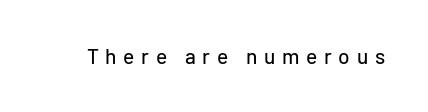
Compared with typical body copy, the letter spacing here is much looser. Underlining? Definitely not there. Is there any slant? The stems are plumb.
